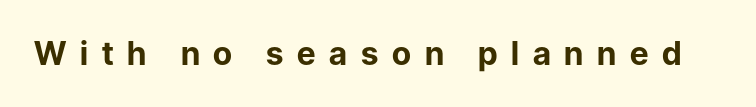
{"serif": "no", "italic": "no", "bold": "yes", "weight": "bold", "width": "normal", "stroke_contrast": "low", "x_height": "medium", "monospaced": "no", "underline": "no", "letter_spacing": "wide", "letter_spacing_em": 0.43, "glyph_px": 32}
